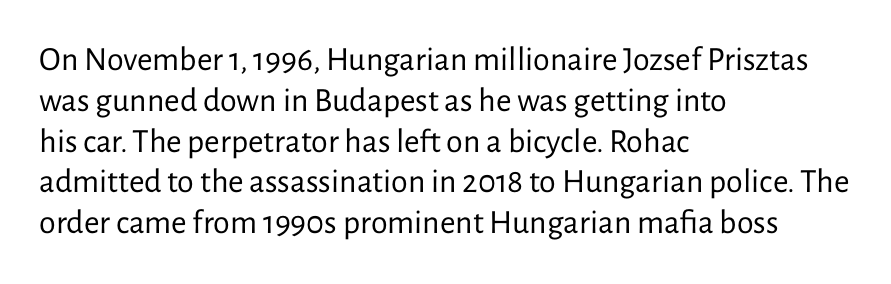
The image shows 34 px regular-weight sans-serif type, upright; set left-aligned, line spacing 1.2x, normal letter spacing, not underlined; low stroke contrast and a medium x-height.
